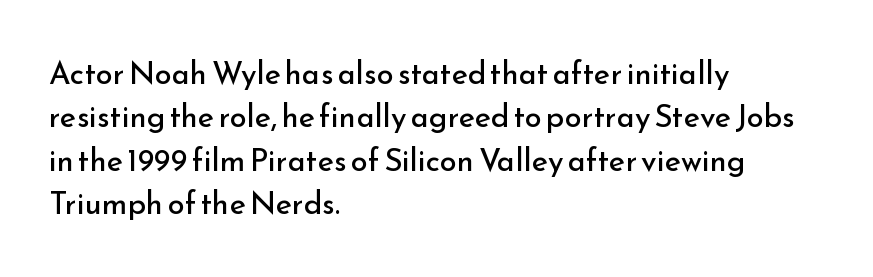
{"serif": "no", "italic": "no", "bold": "no", "weight": "regular", "width": "normal", "stroke_contrast": "low", "x_height": "small", "monospaced": "no", "underline": "no", "align": "left", "line_spacing": "normal", "line_spacing_ratio": 1.4, "letter_spacing": "normal", "letter_spacing_em": 0.0, "glyph_px": 31}
